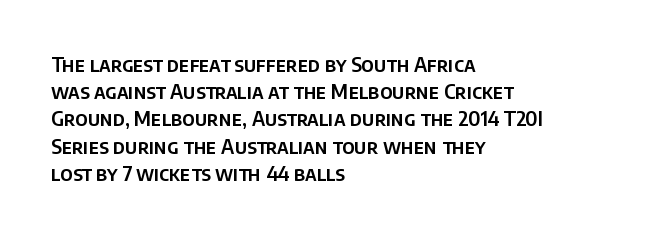
Teacher's note: observe the even left margin — that is flush-left alignment. Letter spacing: default. Every stem runs plumb, perpendicular to the baseline. The baseline area is clear. One glance says typical: line gaps are just what's usual.
